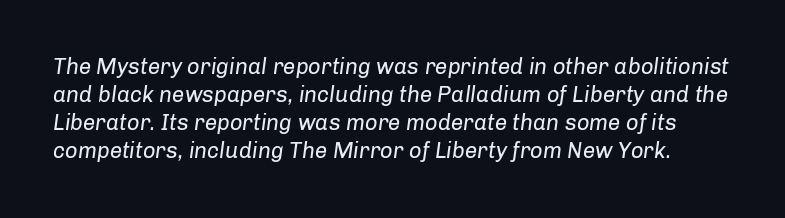
Q: Is the text bold? A: No.
Q: Is the text italic (slanted)? A: Yes, it leans right by about 8 degrees.
Q: Is the text underlined? A: No.
Q: Is the spacing between letters normal or unusually wide? A: Normal.
Q: Is the spacing between lines tight, normal or loose? A: Normal.
